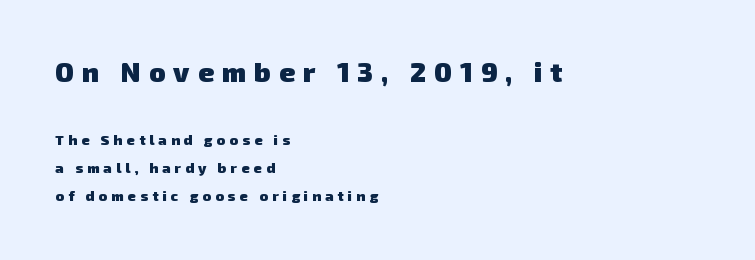
This block would shrink considerably if given ordinary leading; it's expanded now. The rendering uses a bold face; every stroke is thick and dark. The zone under the glyphs is completely vacant. Is the letter spacing exaggerated? Yes — the characters are pushed far apart. Casual observation: everything's shoved over to the left.
